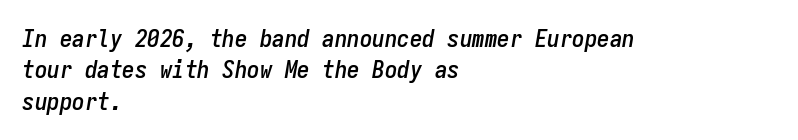
{"italic": "yes", "lean": "right", "slant_degrees": 9, "underline": "no", "align": "left", "line_spacing": "normal", "line_spacing_ratio": 1.26, "letter_spacing": "normal", "letter_spacing_em": 0.0, "glyph_px": 25}
